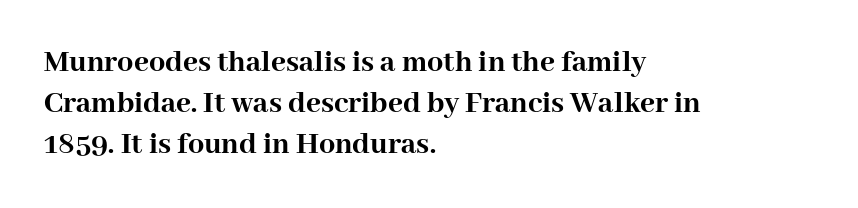
The image shows 32 px semibold serif type, upright; set left-aligned, normal line spacing (1.28x), normal letter spacing, not underlined; high stroke contrast and a medium x-height.
